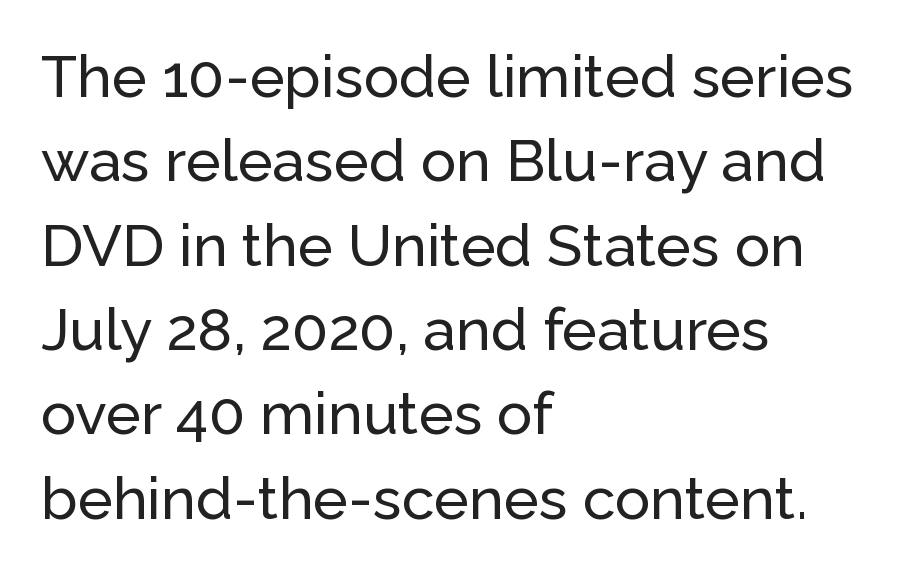
The image shows 59 px sans-serif type, upright; set left-aligned, normal line spacing (1.43x), normal letter spacing, not underlined; low stroke contrast and a medium x-height.
